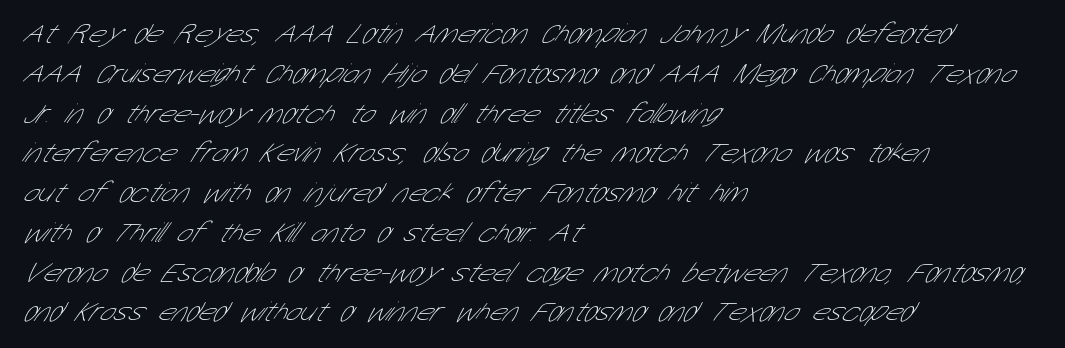
The image shows 28 px thin, condensed sans-serif type; set left-aligned, normal line spacing (1.42x), normal letter spacing, not underlined; low stroke contrast and a medium x-height.
